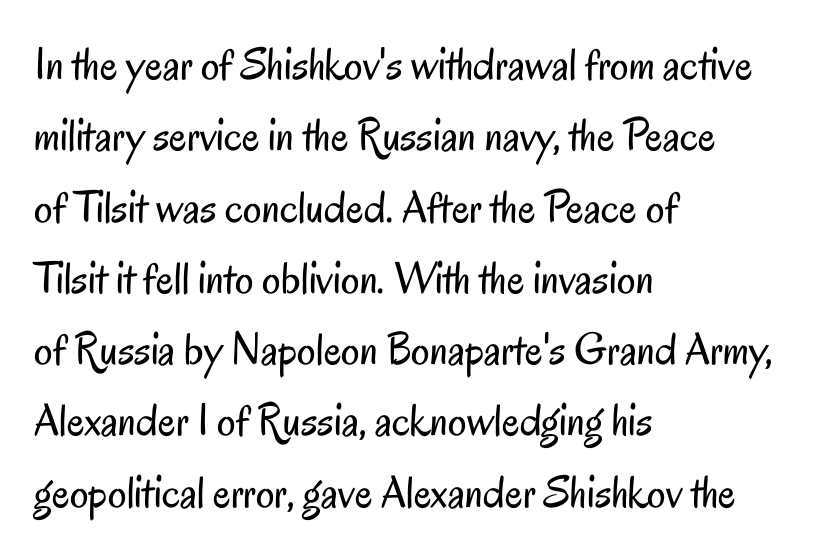
The image shows 46 px regular-weight, condensed sans-serif type, upright; set left-aligned, normal line spacing (1.55x), normal letter spacing, not underlined; low stroke contrast and a small x-height.
